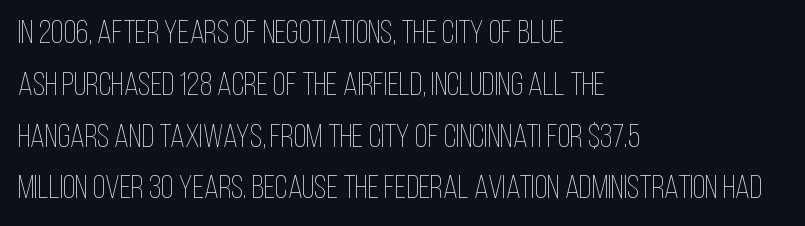
The image shows 33 px thin, condensed type, upright; set left-aligned, normal line spacing (1.57x), normal letter spacing, not underlined; low stroke contrast and a large x-height.
